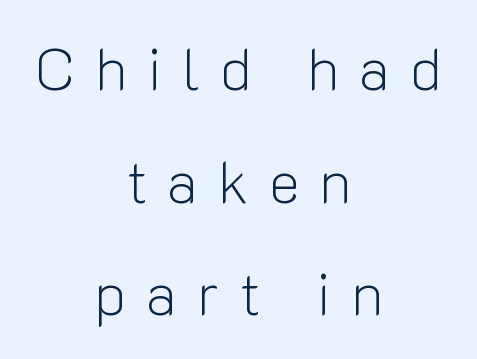
Q: Is the text bold? A: No.
Q: Is the text italic (slanted)? A: No, it is upright.
Q: Is the typeface a serif or a sans-serif typeface? A: Sans-serif.
Q: Is the text underlined? A: No.
Q: How is the paragraph aligned? A: Centered.
Q: Is the spacing between letters normal or unusually wide? A: Unusually wide.
Q: Is the spacing between lines tight, normal or loose? A: Loose.
Q: Width (condensed, normal, or wide)? A: Normal.
Q: Stroke contrast? A: Low.
Q: x-height? A: Medium.
Q: Monospaced? A: No.
